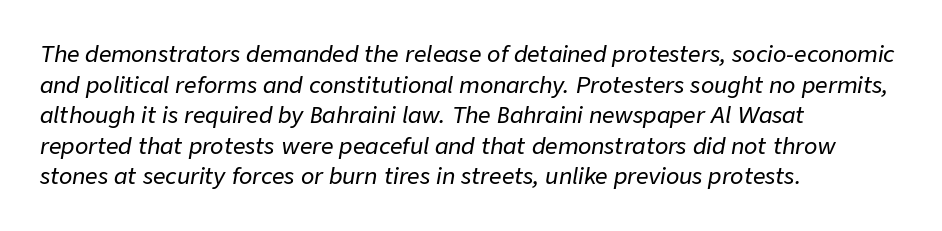
What stands out about the letter spacing? Nothing — it is the standard amount. The glyphs are unaccompanied by any horizontal stroke below them. Baseline-to-baseline distance is the conventional proportion of letter height. Yep, that's italic — everything's leaning. Horizontal alignment here is leftward, the default for most running prose.
